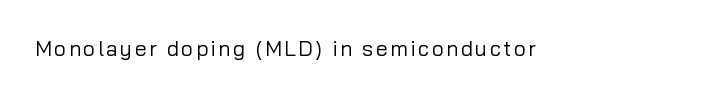
{"italic": "no", "bold": "no", "underline": "no", "glyph_px": 21}
